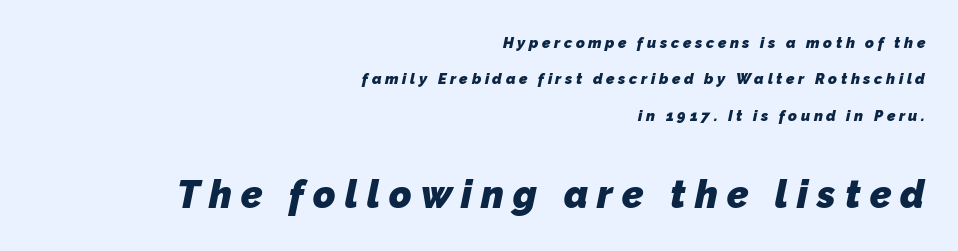
Each letter keeps its own natural width here, so spacing adapts to shape. Descenders hang freely into open space. Type style note: lacks serifs. The passage shown begins with its smaller block and ends with its larger one. The compositor pushed each line to the right boundary.
